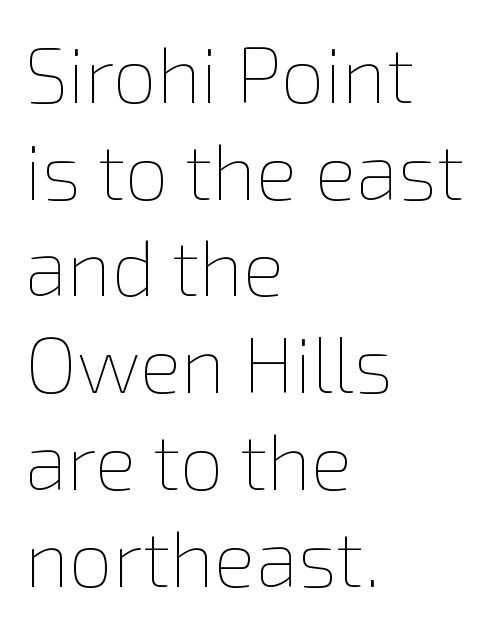
Q: Is the text bold? A: No.
Q: Is the text italic (slanted)? A: No, it is upright.
Q: Is the text underlined? A: No.
Q: How is the paragraph aligned? A: Left-aligned.
Q: Is the spacing between letters normal or unusually wide? A: Normal.
Q: Width (condensed, normal, or wide)? A: Normal.
Q: Stroke contrast? A: Low.
Q: x-height? A: Medium.
Q: Monospaced? A: No.
